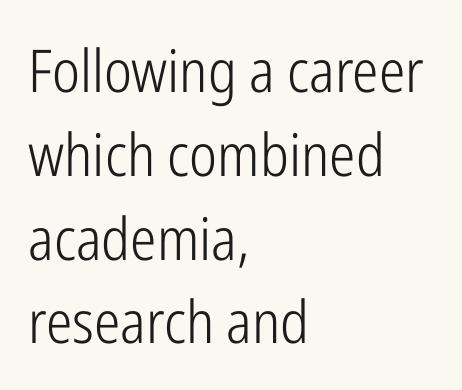
{"serif": "no", "italic": "no", "bold": "no", "weight": "light", "width": "condensed", "stroke_contrast": "low", "x_height": "medium", "monospaced": "no", "underline": "no", "align": "left", "line_spacing": "normal", "line_spacing_ratio": 1.42, "letter_spacing": "normal", "letter_spacing_em": 0.0, "glyph_px": 59}
